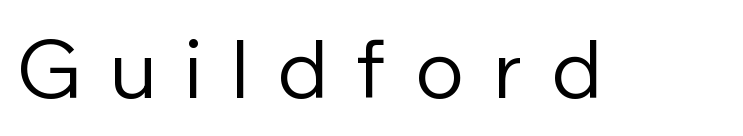
Beneath every word, the page is bare. Italic: no, the glyphs are upright roman. Each letter keeps its own natural width here, so spacing adapts to shape. No heavy texture on the line: the type isn't bold. Typographically, this falls in the sans-serif category.
